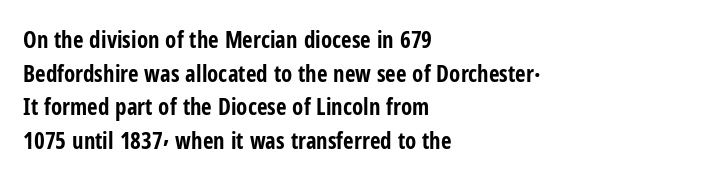
Q: Is the text bold? A: Yes.
Q: Is the text italic (slanted)? A: No, it is upright.
Q: Is the text underlined? A: No.
Q: How is the paragraph aligned? A: Left-aligned.
Q: Is the spacing between letters normal or unusually wide? A: Normal.
Q: Is the spacing between lines tight, normal or loose? A: Normal.
